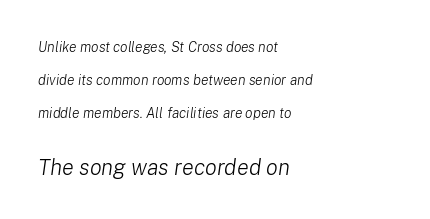
Style check: oblique. Horizontally, the lines are justified to the leading edge only. If you measured baseline to baseline, you'd find a long distance. These glyphs show unthickened strokes, regular width or finer. You get the small type first, then a jump to larger type. Has an underline been added? It has not.
